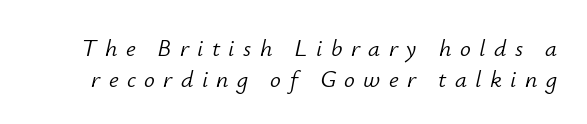
Q: Is the text bold? A: No.
Q: Is the text italic (slanted)? A: Yes, it leans right by about 12 degrees.
Q: Is the text underlined? A: No.
Q: Is the spacing between letters normal or unusually wide? A: Unusually wide.
Q: Is the spacing between lines tight, normal or loose? A: Normal.
